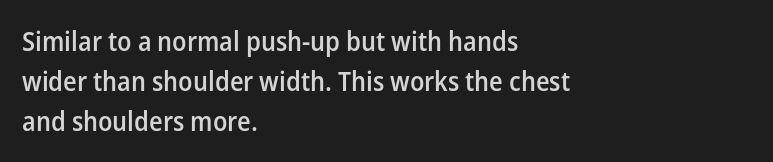
The paragraph has a hard left edge and a soft right edge. Nobody drew a line under any word here. Notice how descenders clear the ascenders below comfortably — that's standard leading. Its strokes are somewhat broadened, the hallmark of semibold type. The axis of the letterforms is exactly vertical. The letterforms sit shoulder to shoulder at normal distance.
